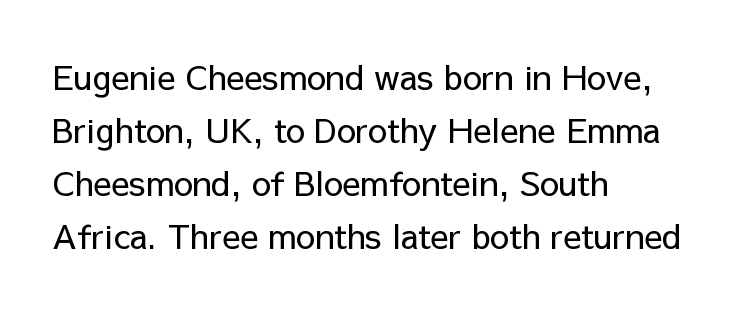
Vertical stems look standard width or narrower in stroke. Is this a sans? Yes — the strokes have no serifs. This sample uses plain, unmodified letter spacing. Horizontally, the lines are justified to the leading edge only.
